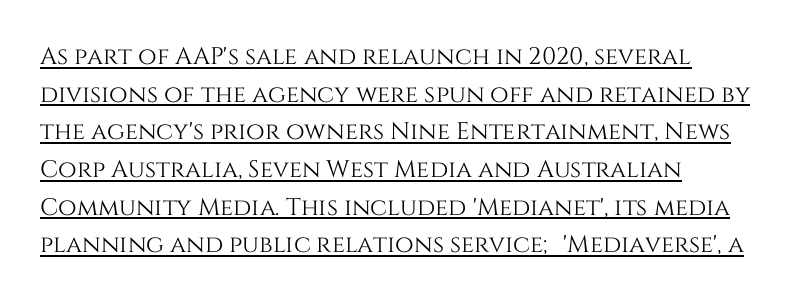
{"italic": "no", "underline": "yes", "align": "left", "line_spacing": "normal", "line_spacing_ratio": 1.57, "letter_spacing": "normal", "letter_spacing_em": 0.0, "glyph_px": 24}
